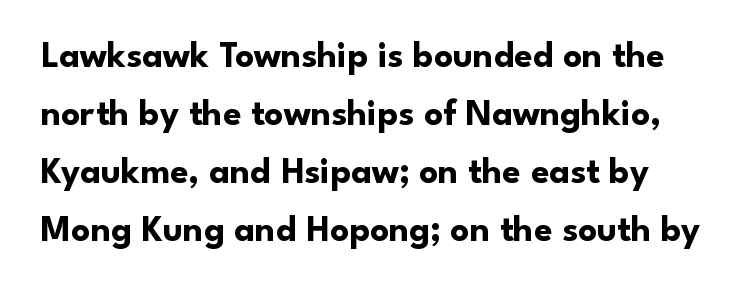
Q: Is the text bold? A: Yes.
Q: Is the text italic (slanted)? A: No, it is upright.
Q: Is the typeface a serif or a sans-serif typeface? A: Sans-serif.
Q: Is the text underlined? A: No.
Q: Is the spacing between letters normal or unusually wide? A: Normal.
Q: Is the spacing between lines tight, normal or loose? A: Normal.
Q: Width (condensed, normal, or wide)? A: Normal.
Q: Stroke contrast? A: Low.
Q: x-height? A: Small.
Q: Monospaced? A: No.
